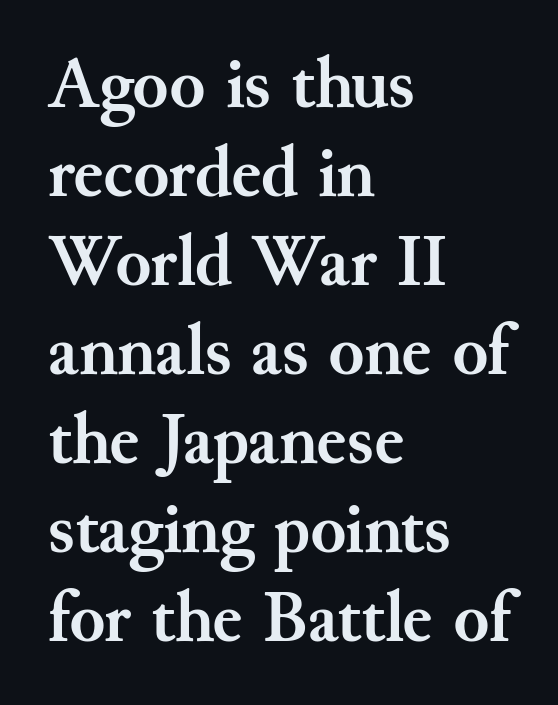
Default kerning and tracking; the words read as compact shapes. Check where the strokes stop: tiny serifs finish them off. Rendered with straight, roman letterforms. The lines in this sample share a left origin and differ only in where they stop. A typesetter would call this proportional, since set widths differ per character.
